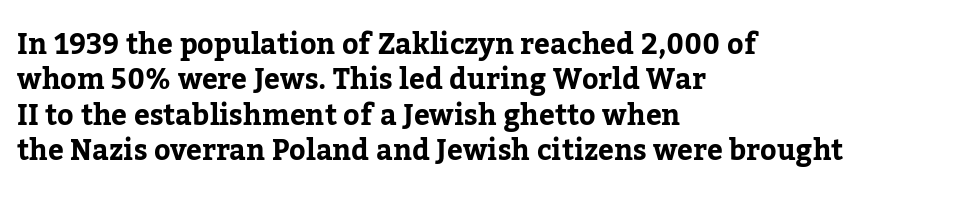
{"serif": "yes", "italic": "no", "bold": "yes", "weight": "bold", "width": "normal", "stroke_contrast": "low", "x_height": "medium", "monospaced": "no", "underline": "no", "align": "left", "line_spacing": "normal", "line_spacing_ratio": 1.26, "letter_spacing": "normal", "letter_spacing_em": 0.0, "glyph_px": 28}
